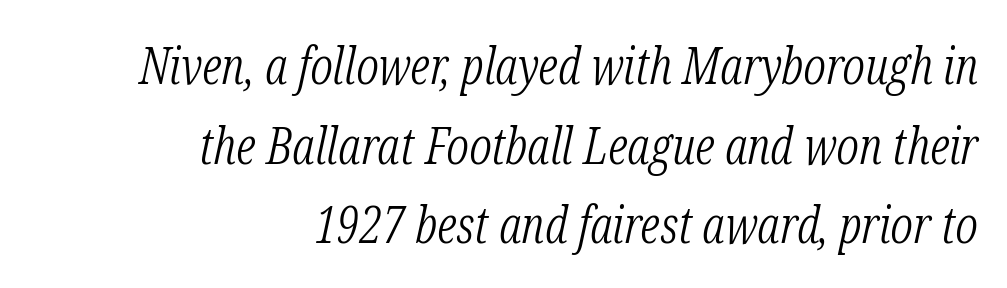
Q: Is the text bold? A: No.
Q: Is the text italic (slanted)? A: Yes, it leans right by about 12 degrees.
Q: Is the typeface a serif or a sans-serif typeface? A: Serif.
Q: Is the text underlined? A: No.
Q: How is the paragraph aligned? A: Right-aligned.
Q: Is the spacing between letters normal or unusually wide? A: Normal.
Q: Is the spacing between lines tight, normal or loose? A: Normal.
Q: Width (condensed, normal, or wide)? A: Condensed.
Q: Stroke contrast? A: Low.
Q: x-height? A: Medium.
Q: Monospaced? A: No.
